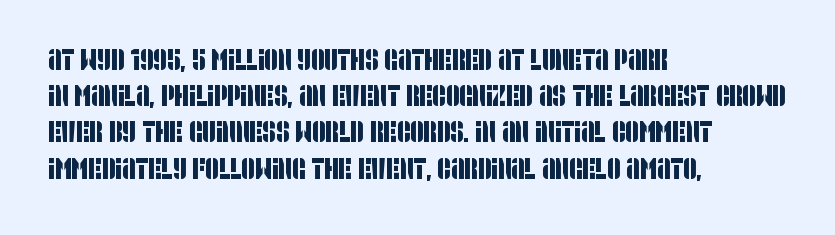
Q: Is the typeface a serif or a sans-serif typeface? A: Sans-serif.
Q: Is the text underlined? A: No.
Q: How is the paragraph aligned? A: Left-aligned.
Q: Is the spacing between letters normal or unusually wide? A: Normal.
Q: Is the spacing between lines tight, normal or loose? A: Normal.
Q: Width (condensed, normal, or wide)? A: Condensed.
Q: Stroke contrast? A: Low.
Q: x-height? A: Large.
Q: Monospaced? A: No.
